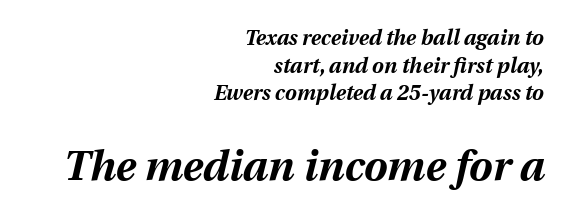
Q: Is the text bold? A: Yes.
Q: Is the text italic (slanted)? A: Yes, it leans right by about 12 degrees.
Q: Is the text underlined? A: No.
Q: How is the paragraph aligned? A: Right-aligned.
Q: Is the spacing between letters normal or unusually wide? A: Normal.
Q: Is the spacing between lines tight, normal or loose? A: Normal.
Q: Which block of text is set in a larger size, the first (top) or the second (bottom)? A: The second (bottom) one.
Q: Width (condensed, normal, or wide)? A: Normal.
Q: Stroke contrast? A: Medium.
Q: x-height? A: Medium.
Q: Monospaced? A: No.
